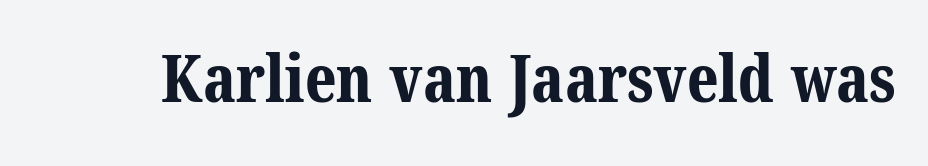
The image shows 65 px bold serif type; set normal letter spacing, not underlined; medium stroke contrast and a medium x-height.
